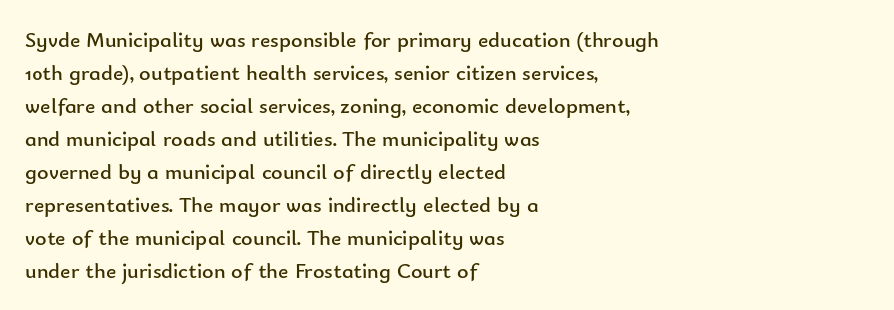
Q: Is the text bold? A: No.
Q: Is the text italic (slanted)? A: No, it is upright.
Q: Is the text underlined? A: No.
Q: How is the paragraph aligned? A: Left-aligned.
Q: Is the spacing between letters normal or unusually wide? A: Normal.
Q: Is the spacing between lines tight, normal or loose? A: Normal.
